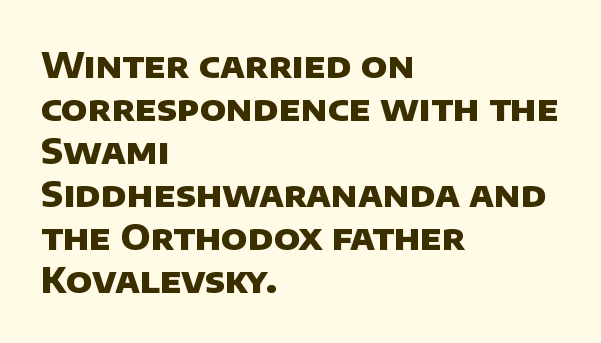
Q: Is the text bold? A: Yes.
Q: Is the typeface a serif or a sans-serif typeface? A: Sans-serif.
Q: Is the text underlined? A: No.
Q: How is the paragraph aligned? A: Left-aligned.
Q: Is the spacing between letters normal or unusually wide? A: Normal.
Q: Width (condensed, normal, or wide)? A: Normal.
Q: Stroke contrast? A: Low.
Q: x-height? A: Large.
Q: Monospaced? A: No.
